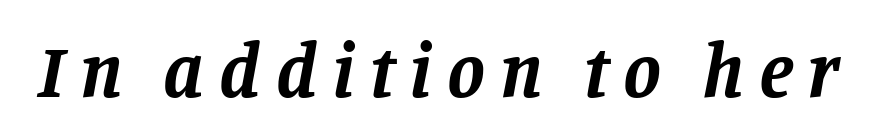
{"serif": "yes", "italic": "yes", "lean": "right", "slant_degrees": 11, "bold": "yes", "weight": "bold", "width": "normal", "stroke_contrast": "low", "x_height": "large", "monospaced": "no", "underline": "no", "glyph_px": 76}
